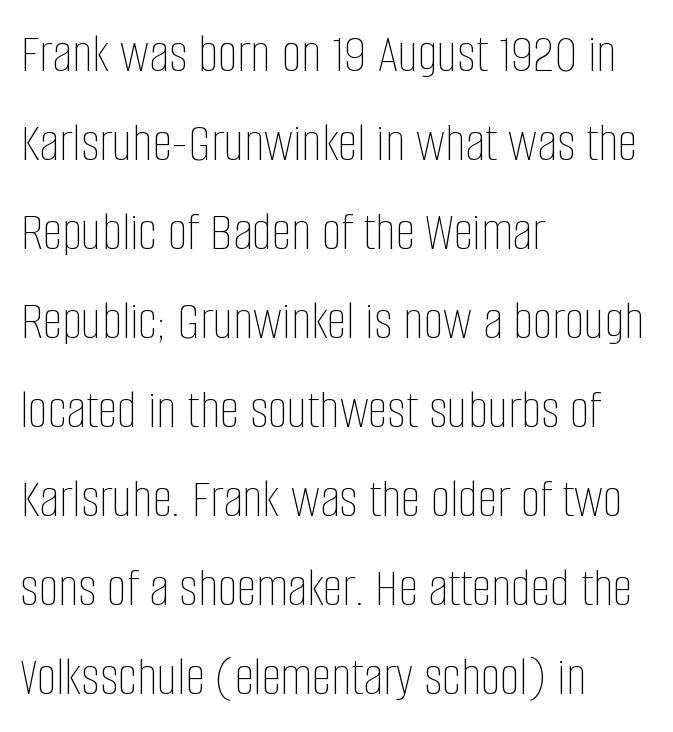
The image shows 56 px thin, condensed type, upright; set left-aligned, normal line spacing (1.59x), normal letter spacing, not underlined; low stroke contrast and a large x-height.
